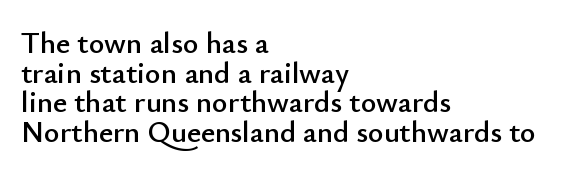
The image shows 30 px sans-serif type, upright; set left-aligned, tight line spacing (0.99x), normal letter spacing, not underlined; low stroke contrast and a small x-height.
